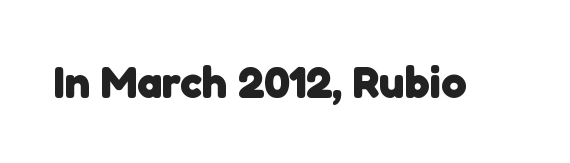
Q: Is the text bold? A: Yes.
Q: Is the typeface a serif or a sans-serif typeface? A: Sans-serif.
Q: Is the text underlined? A: No.
Q: Is the spacing between letters normal or unusually wide? A: Normal.
Q: Width (condensed, normal, or wide)? A: Normal.
Q: Stroke contrast? A: Low.
Q: x-height? A: Medium.
Q: Monospaced? A: No.
